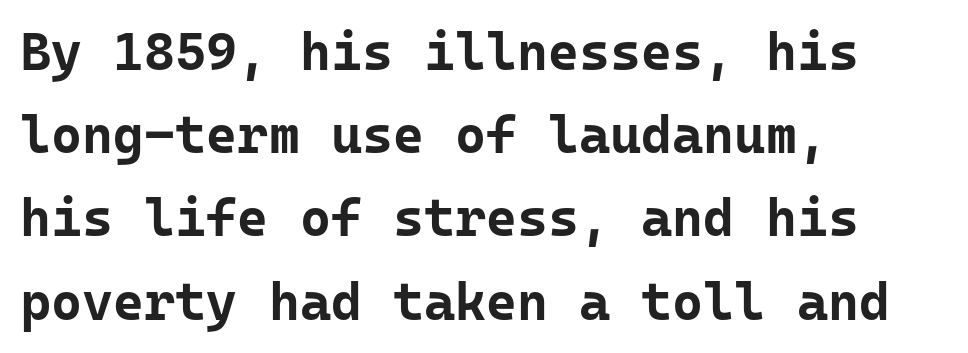
{"serif": "no", "italic": "no", "bold": "yes", "weight": "bold", "width": "normal", "stroke_contrast": "low", "x_height": "medium", "monospaced": "yes", "underline": "no", "align": "left", "line_spacing": "normal", "line_spacing_ratio": 1.57, "letter_spacing": "normal", "letter_spacing_em": 0.0, "glyph_px": 53}
